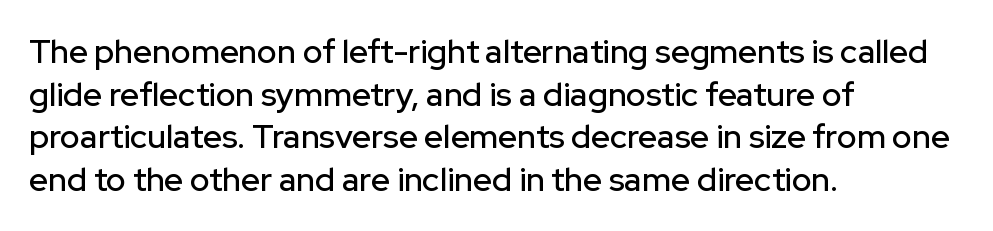
The image shows 33 px sans-serif type, upright; set left-aligned, normal line spacing (1.29x), normal letter spacing, not underlined; low stroke contrast and a medium x-height.
